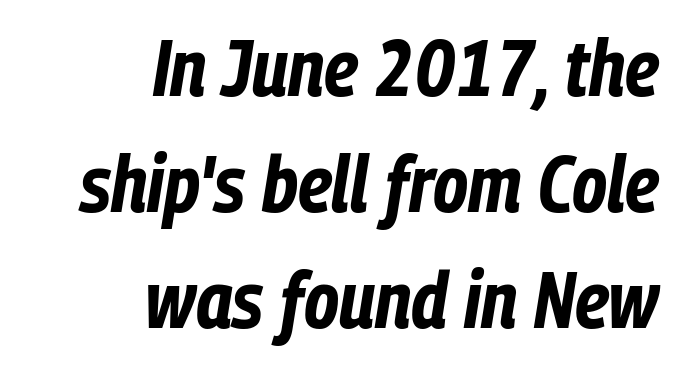
Q: Is the text bold? A: Yes.
Q: Is the text italic (slanted)? A: Yes, it leans right by about 9 degrees.
Q: Is the text underlined? A: No.
Q: How is the paragraph aligned? A: Right-aligned.
Q: Is the spacing between letters normal or unusually wide? A: Normal.
Q: Is the spacing between lines tight, normal or loose? A: Normal.
Q: Width (condensed, normal, or wide)? A: Condensed.
Q: Stroke contrast? A: Low.
Q: x-height? A: Medium.
Q: Monospaced? A: No.
